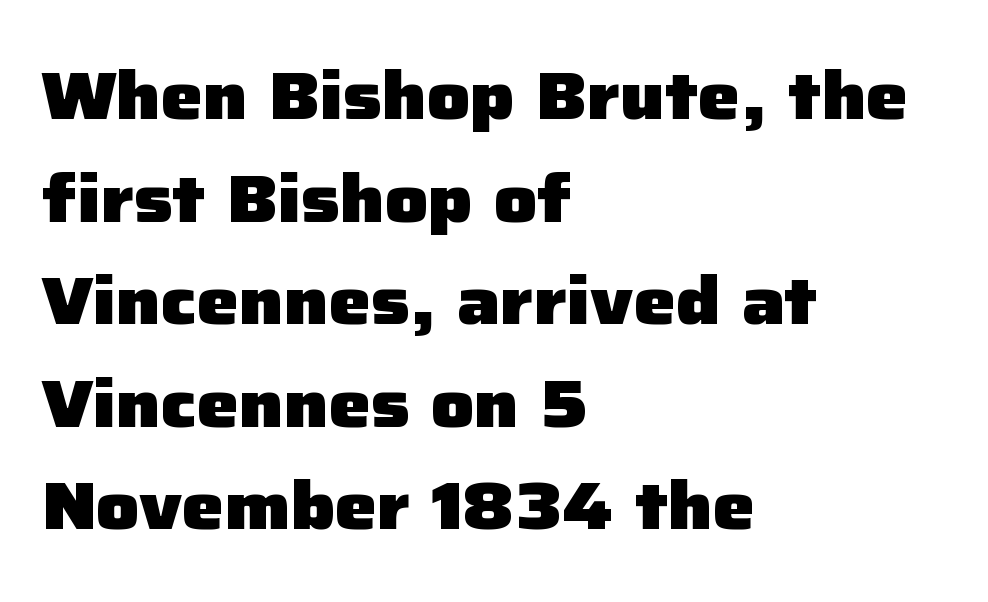
{"serif": "no", "italic": "no", "bold": "yes", "weight": "heavy", "width": "normal", "stroke_contrast": "low", "x_height": "medium", "monospaced": "no", "underline": "no", "align": "left", "line_spacing": "normal", "line_spacing_ratio": 1.53, "letter_spacing": "normal", "letter_spacing_em": 0.0, "glyph_px": 67}
